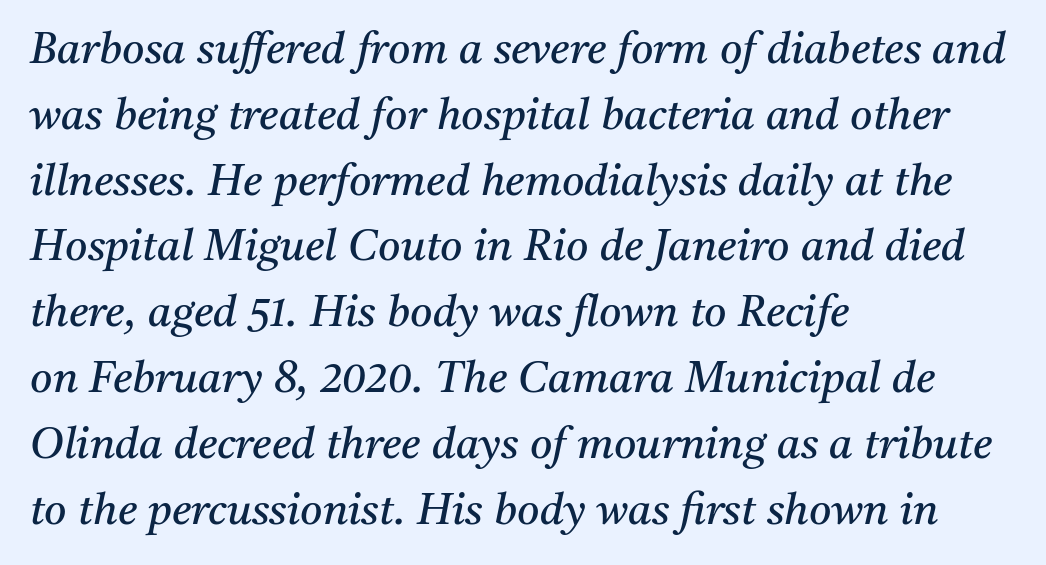
Q: Is the text bold? A: No.
Q: Is the text italic (slanted)? A: Yes, it leans right by about 11 degrees.
Q: Is the typeface a serif or a sans-serif typeface? A: Serif.
Q: Is the text underlined? A: No.
Q: How is the paragraph aligned? A: Left-aligned.
Q: Is the spacing between letters normal or unusually wide? A: Normal.
Q: Is the spacing between lines tight, normal or loose? A: Normal.
Q: Width (condensed, normal, or wide)? A: Normal.
Q: Stroke contrast? A: Medium.
Q: x-height? A: Medium.
Q: Monospaced? A: No.
